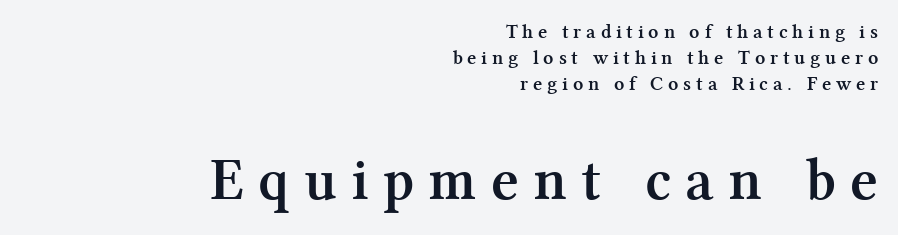
{"serif": "yes", "italic": "no", "bold": "yes", "weight": "semibold", "width": "normal", "stroke_contrast": "medium", "x_height": "medium", "monospaced": "no", "underline": "no", "align": "right", "line_spacing": "normal", "line_spacing_ratio": 1.29, "letter_spacing": "wide", "letter_spacing_em": 0.24, "larger_block": "second", "size_ratio": 3.0, "glyph_px": 60}
